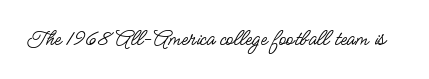
Q: Is the text bold? A: No.
Q: Is the text italic (slanted)? A: Yes.
Q: Is the text underlined? A: No.
Q: Is the spacing between letters normal or unusually wide? A: Normal.
